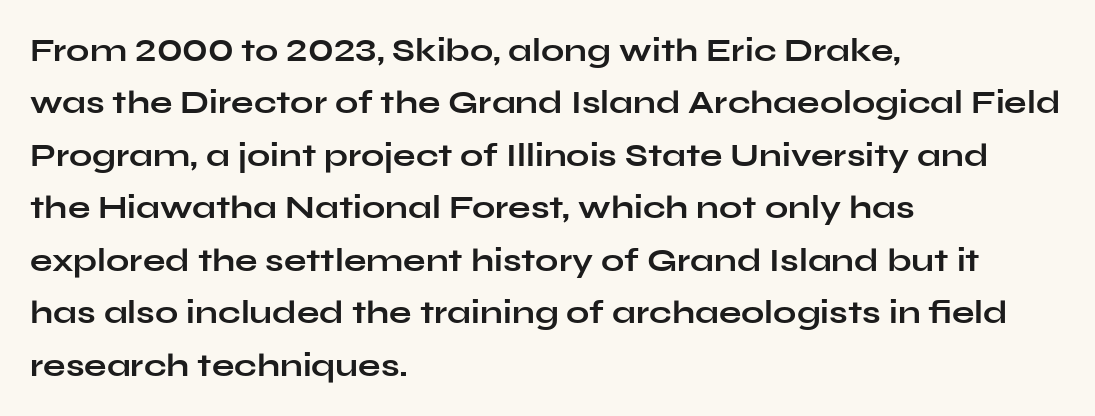
This block has exactly the height ordinary leading produces. No italicization has been applied; the sample stays upright. Its strokes are broad and dark, the hallmark of bold type. Check where the strokes stop: nothing finishes them off — pure sans.
